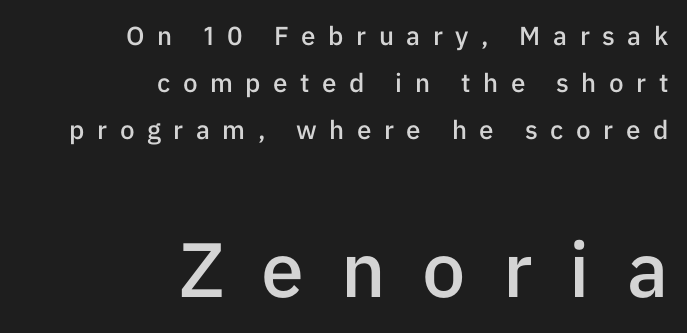
Compared with a flush-left layout, this one pins lines to the opposite, right side. These lines were composed using upright roman letters. The composition opens small and finishes big. Caption: expanded tracking, letters set apart. Varying glyph widths throughout — classic text-font behaviour. The baseline area is clear.
